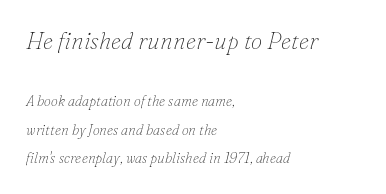
Notice the wide empty band between every row — that's loose leading. A classic flush-left, rag-right setting is used for this passage. Students, note that the glyphs here touch the page at normal intervals. Bold? No — there's no thickening of the strokes. Block one is the big one; block two sits smaller underneath. The gap between lines stays unmarked.
